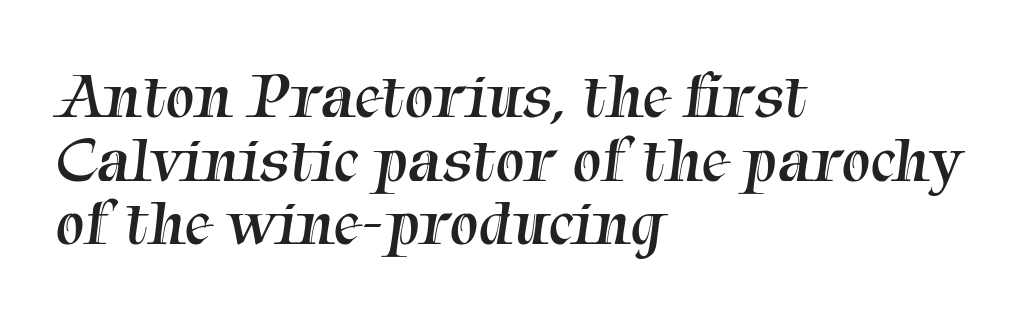
{"serif": "yes", "bold": "no", "weight": "regular", "width": "normal", "stroke_contrast": "medium", "x_height": "medium", "monospaced": "no", "underline": "no", "align": "left", "line_spacing": "tight", "line_spacing_ratio": 0.98, "letter_spacing": "normal", "letter_spacing_em": 0.0, "glyph_px": 65}
